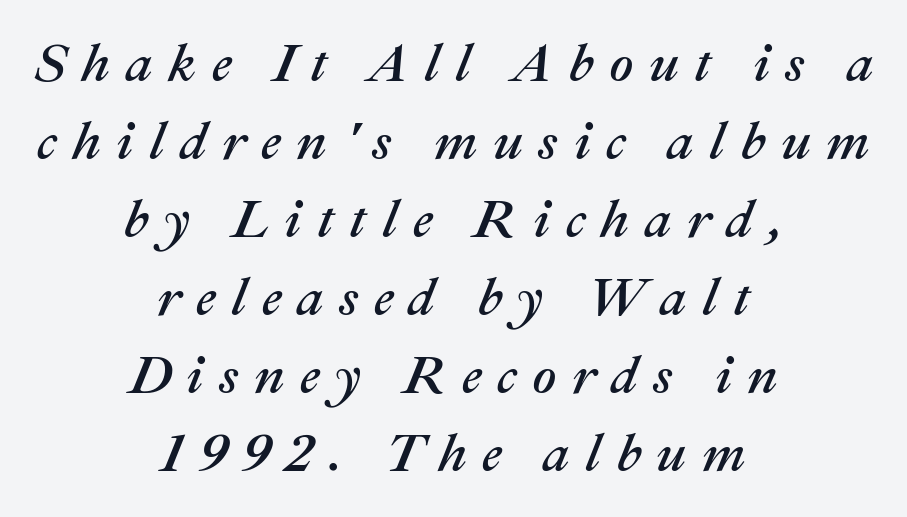
The image shows 53 px text type, italic (leaning right); set centered, normal line spacing (1.47x), unusually wide letter spacing (+0.29 em), not underlined; medium stroke contrast and a medium x-height.
